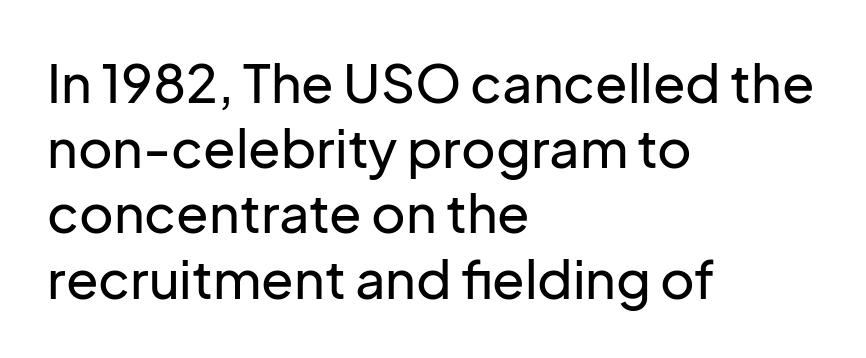
The image shows 53 px sans-serif type, upright; set left-aligned, line spacing 1.23x, normal letter spacing, not underlined; low stroke contrast and a medium x-height.
